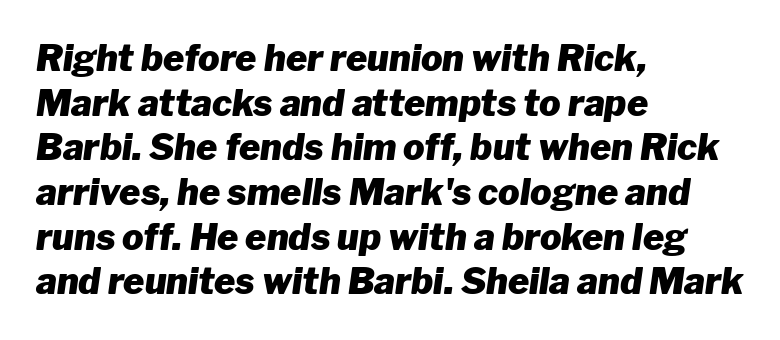
A typesetter would call this proportional, since set widths differ per character. Characters follow at the spacing the type designer built in. Every row of glyphs begins at an identical x-position on the left. This sample uses an oblique cut, with every glyph tilted off the vertical.
